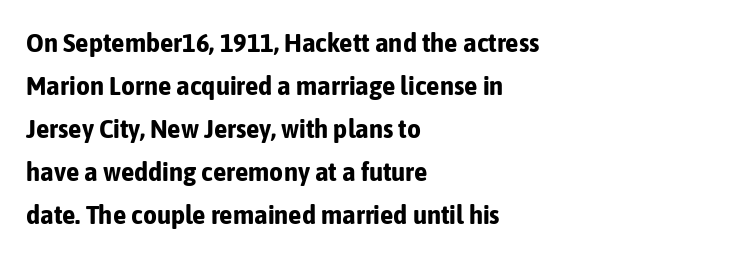
{"italic": "no", "bold": "yes", "underline": "no", "align": "left", "line_spacing": "normal", "line_spacing_ratio": 1.59, "letter_spacing": "normal", "letter_spacing_em": 0.0, "glyph_px": 27}
